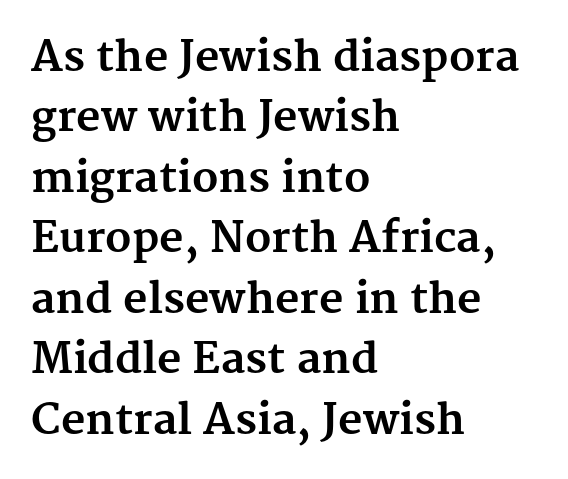
The lines are quadded left. Compared with typical body copy, the letter spacing here is the same. The type sits square on the baseline with zero lean. Spacing verdict: proportional, widths tailored to each character.
